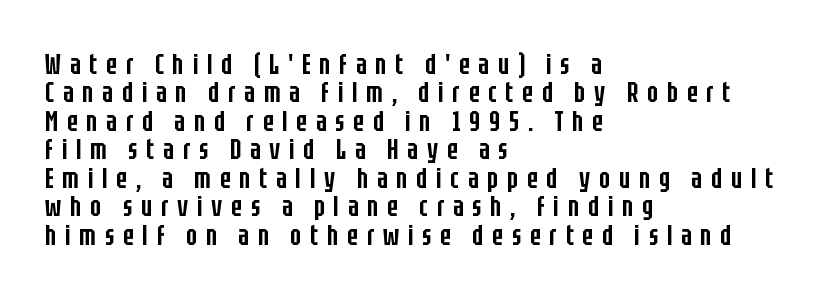
Each letter keeps its own natural width here, so spacing adapts to shape. Grotesque or geometric, the face here clearly has no serifs. Stems and bowls a touch heavier than normal — semibold. Style check: upright. These lines are set flush left with a ragged right edge.
